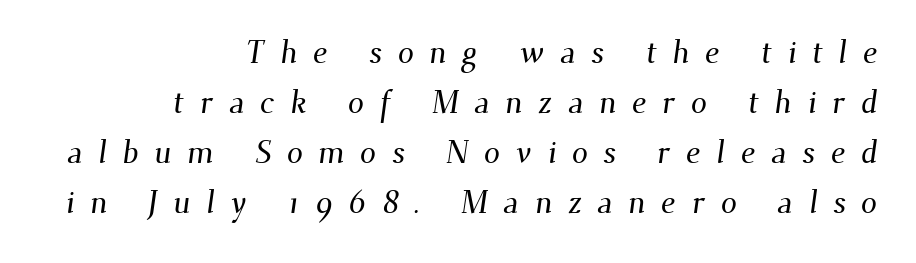
The image shows 32 px serif type; set right-aligned, normal line spacing (1.56x), unusually wide letter spacing (+0.49 em), not underlined; medium stroke contrast and a small x-height.
